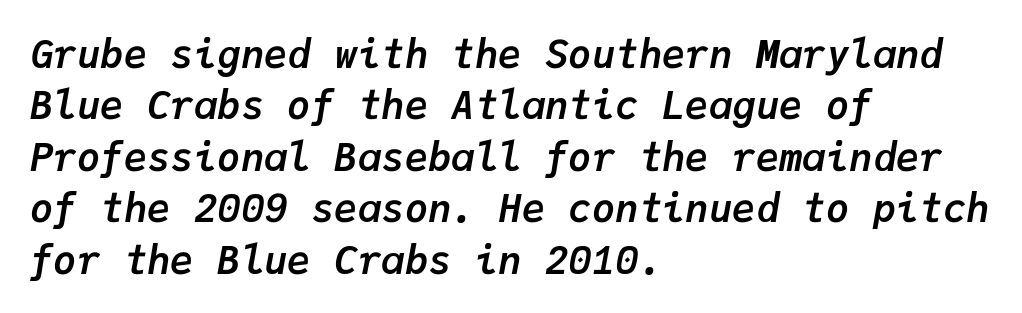
An italicized treatment has been applied to the whole sample. Vertically, the passage feels balanced, rows spaced as you'd expect. The letters march in equal steps, a hallmark of fixed-pitch type. Does extra space separate the letters? No, they use regular spacing. Visually the block forms a straight wall on the left and a jagged coastline on the right. Compared with an ordinary text face, these strokes are far heavier — a full bold.
